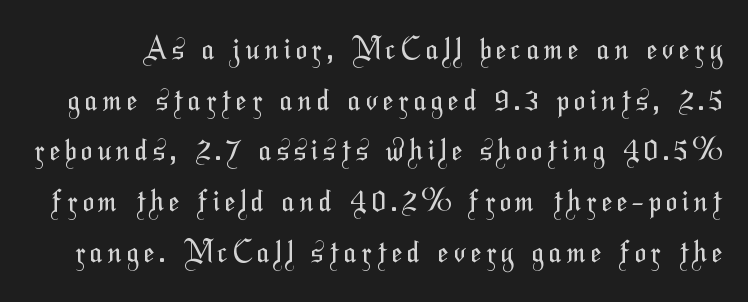
Q: Is the text bold? A: No.
Q: Is the typeface a serif or a sans-serif typeface? A: Sans-serif.
Q: Is the text underlined? A: No.
Q: Width (condensed, normal, or wide)? A: Condensed.
Q: Stroke contrast? A: Medium.
Q: x-height? A: Medium.
Q: Monospaced? A: No.
